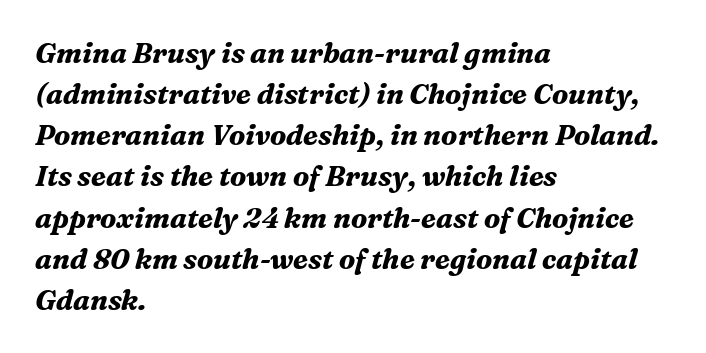
Q: Is the text bold? A: Yes.
Q: Is the text italic (slanted)? A: Yes, it leans right by about 16 degrees.
Q: Is the typeface a serif or a sans-serif typeface? A: Serif.
Q: Is the text underlined? A: No.
Q: How is the paragraph aligned? A: Left-aligned.
Q: Is the spacing between letters normal or unusually wide? A: Normal.
Q: Is the spacing between lines tight, normal or loose? A: Normal.
Q: Width (condensed, normal, or wide)? A: Normal.
Q: Stroke contrast? A: Medium.
Q: x-height? A: Medium.
Q: Monospaced? A: No.
